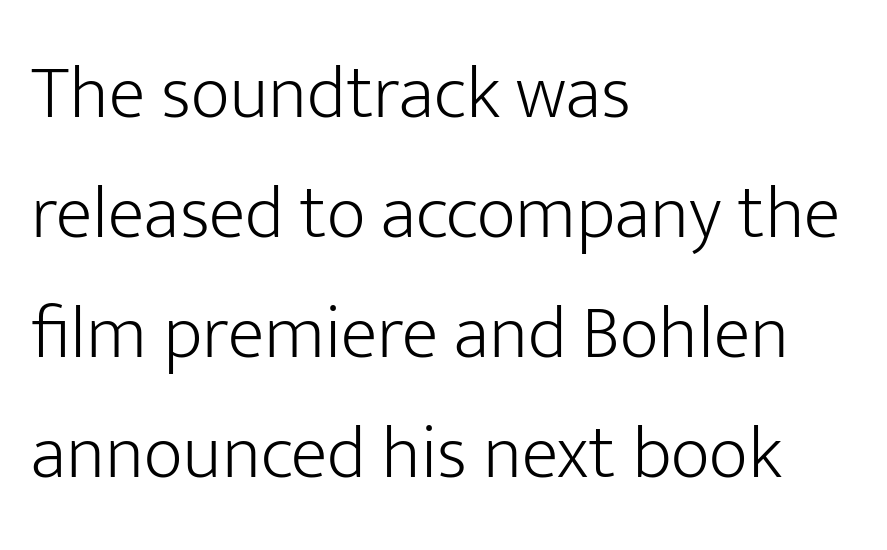
{"serif": "no", "italic": "no", "bold": "no", "weight": "light", "width": "normal", "stroke_contrast": "low", "x_height": "medium", "monospaced": "no", "underline": "no", "align": "left", "line_spacing": "normal", "line_spacing_ratio": 1.58, "letter_spacing": "normal", "letter_spacing_em": 0.0, "glyph_px": 76}
